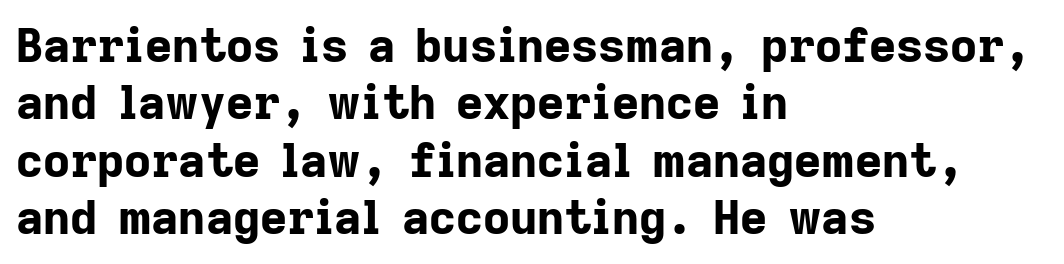
If you drew a ruler down the left edge, every line would touch it. Only glyphs here, with clear space below each row. Notice how the stems are strictly vertical — no italics here. What weight is shown? A full bold with thick strokes. Is this a sans? Yes — the strokes have no serifs. You could not count columns in this text — the font is proportionally spaced.
